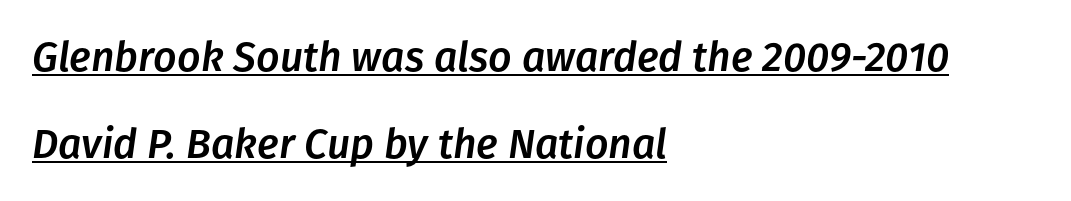
The image shows 41 px text type, italic (leaning right); set left-aligned, loose line spacing (2.12x), normal letter spacing, underlined; low stroke contrast and a medium x-height.
